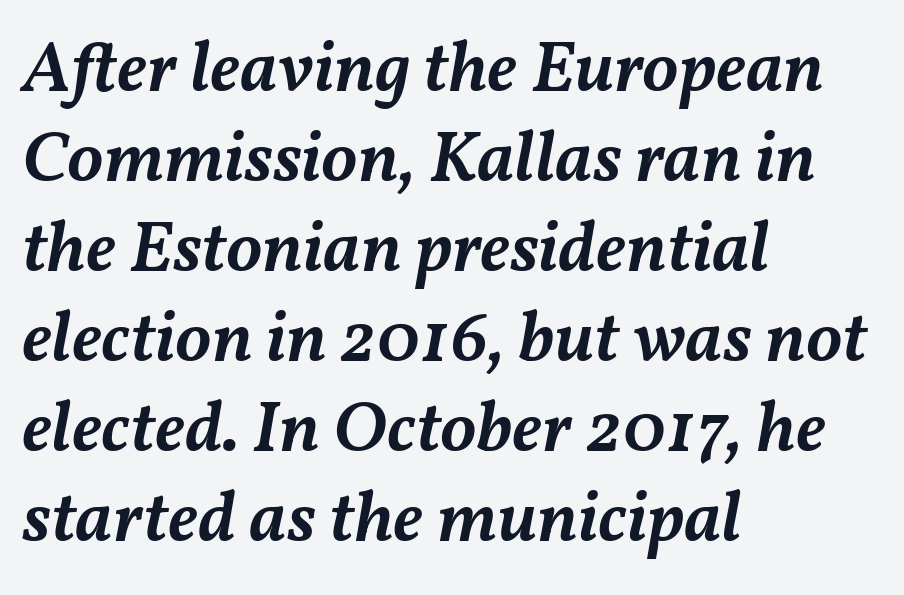
The image shows 72 px semibold type, italic (leaning right); set left-aligned, normal line spacing (1.25x), normal letter spacing, not underlined; medium stroke contrast and a medium x-height.
